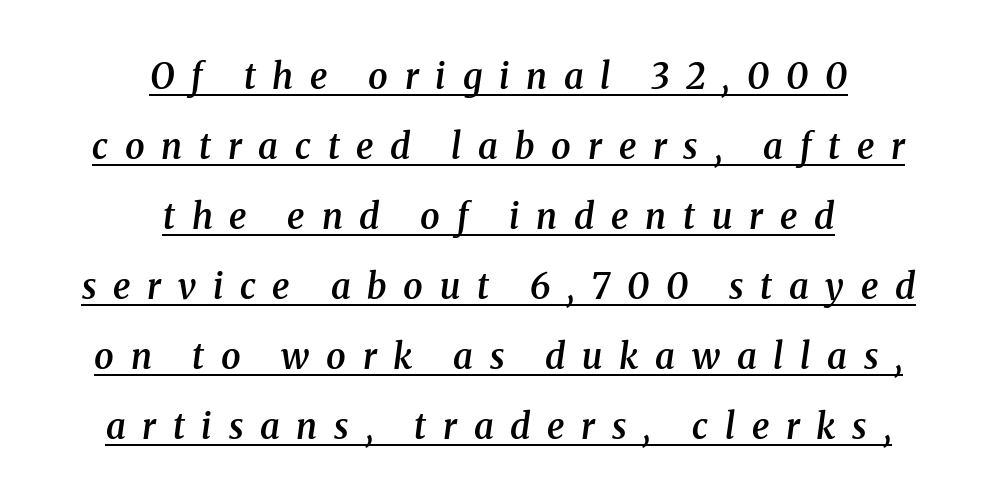
{"serif": "yes", "italic": "yes", "lean": "right", "slant_degrees": 8, "bold": "semi", "weight": "semibold", "width": "normal", "stroke_contrast": "medium", "x_height": "medium", "monospaced": "no", "underline": "yes", "align": "center", "line_spacing": "loose", "line_spacing_ratio": 2.0, "letter_spacing": "wide", "letter_spacing_em": 0.48, "glyph_px": 35}
